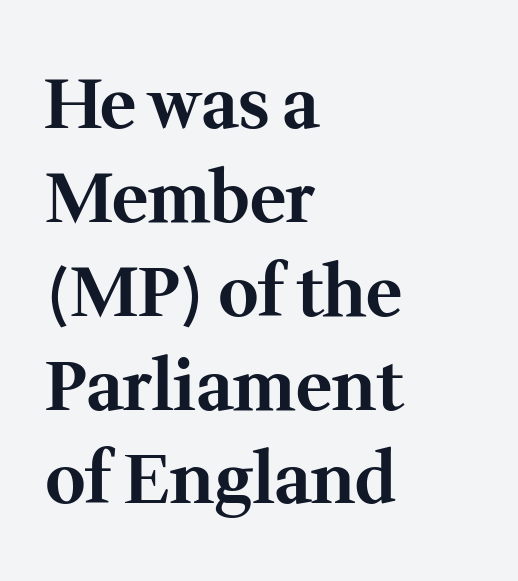
The image shows 69 px bold serif type, upright; set left-aligned, normal line spacing (1.36x), normal letter spacing, not underlined; medium stroke contrast and a medium x-height.
